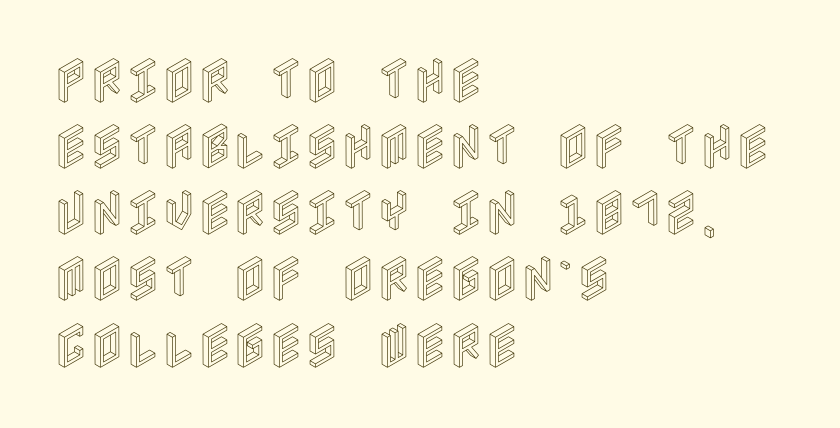
The image shows 49 px condensed type, upright; set left-aligned, normal line spacing (1.35x), normal letter spacing, not underlined; a large x-height.
